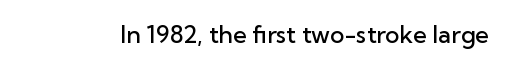
Q: Is the text bold? A: Semi-bold.
Q: Is the text italic (slanted)? A: No, it is upright.
Q: Is the text underlined? A: No.
Q: Is the spacing between letters normal or unusually wide? A: Normal.
